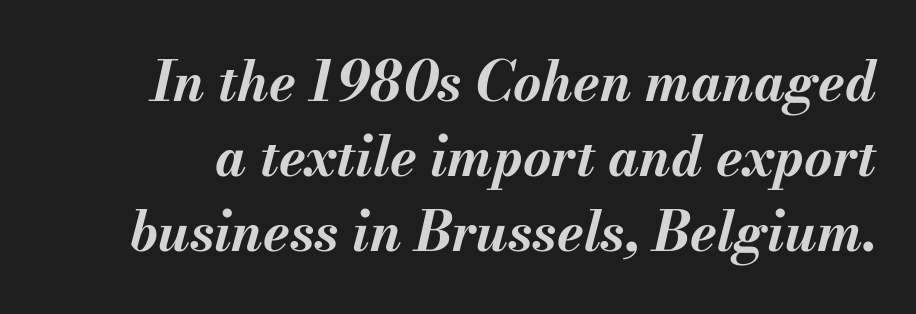
The foot of each line stays bare and open. Note the varied advance widths — an 'i' is clearly narrower than an 'm'. Default kerning and tracking; the words read as compact shapes. Students, this is bold: see how much ink each stroke carries. Quick note: italic.
